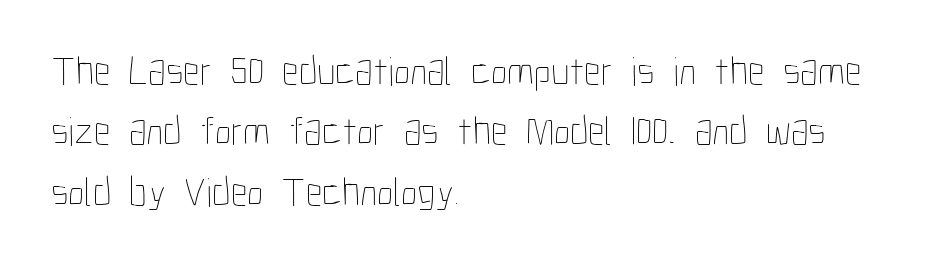
The image shows 41 px thin, condensed type, upright; set left-aligned, normal line spacing (1.47x), normal letter spacing, not underlined; low stroke contrast and a medium x-height.
